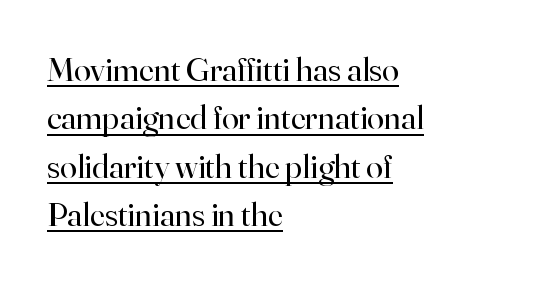
The image shows 34 px regular-weight serif type, upright; set left-aligned, normal line spacing (1.42x), normal letter spacing, underlined; high stroke contrast and a small x-height.
